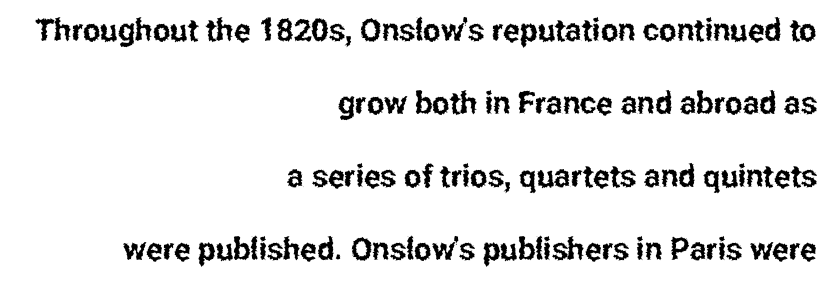
The image shows 31 px condensed sans-serif type, upright; set right-aligned, loose line spacing (2.36x), normal letter spacing, not underlined; low stroke contrast and a medium x-height.
